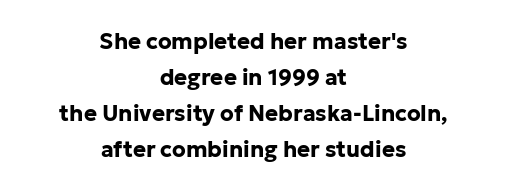
The image shows 22 px bold type, upright; set centered, normal line spacing (1.63x), normal letter spacing, not underlined.
